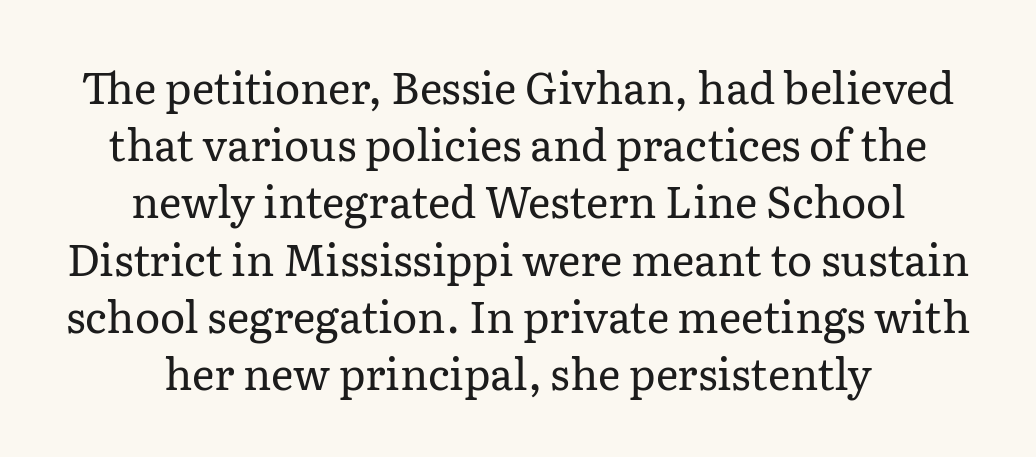
Q: Is the text bold? A: No.
Q: Is the text italic (slanted)? A: No, it is upright.
Q: Is the typeface a serif or a sans-serif typeface? A: Serif.
Q: Is the text underlined? A: No.
Q: How is the paragraph aligned? A: Centered.
Q: Is the spacing between letters normal or unusually wide? A: Normal.
Q: Is the spacing between lines tight, normal or loose? A: Normal.
Q: Width (condensed, normal, or wide)? A: Normal.
Q: Stroke contrast? A: Low.
Q: x-height? A: Medium.
Q: Monospaced? A: No.
